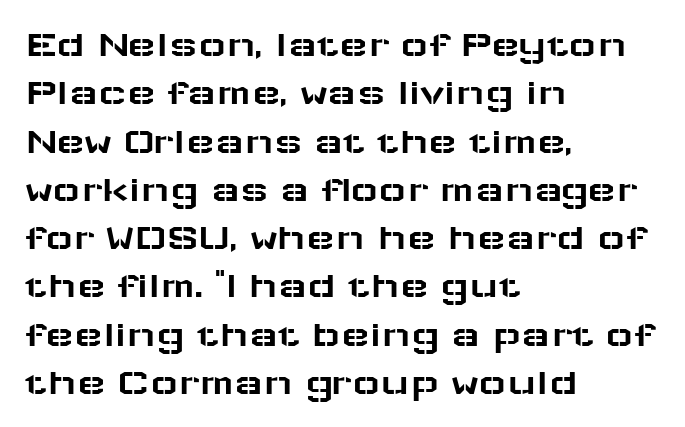
The zone under the glyphs is completely vacant. Leftover space on each line is placed entirely after the last word. Compared with typical body copy, the letter spacing here is the same. The letters carry no serifs — their stems end cleanly without finishing strokes. In terms of leading, this rendering sits right in the middle. Posture: upright roman.
